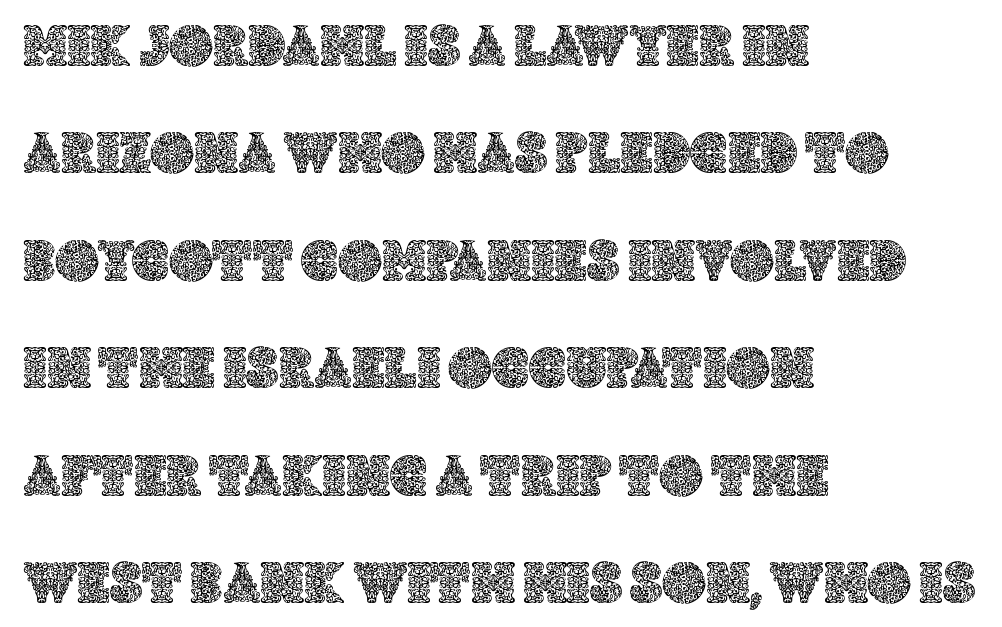
{"italic": "no", "width": "normal", "x_height": "large", "monospaced": "no", "underline": "no", "align": "left", "line_spacing_ratio": 1.79, "letter_spacing": "normal", "letter_spacing_em": 0.0, "glyph_px": 60}
